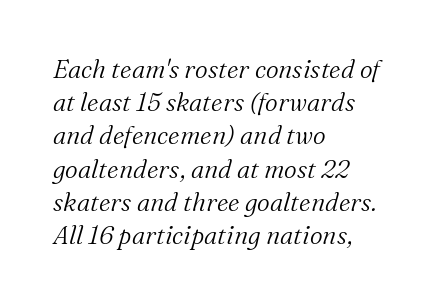
The ragged edge is on the right, which tells us the setting is flush left. The space directly below the letters is spotless. Look at the tracking — it's just the regular setting, nothing added. Line spacing here is normal.
